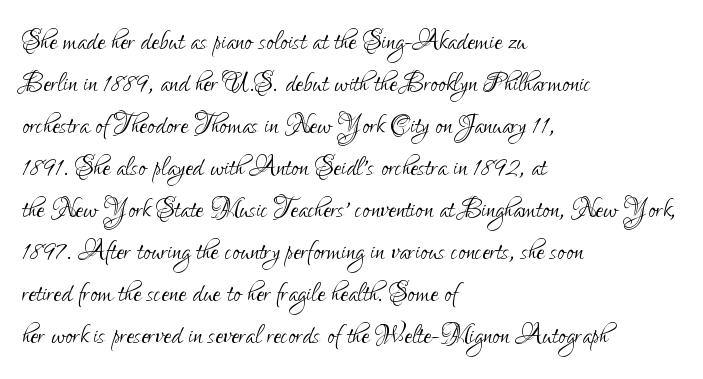
The image shows 35 px light, condensed sans-serif type; set left-aligned, line spacing 1.2x, normal letter spacing, not underlined; low stroke contrast and a small x-height.
